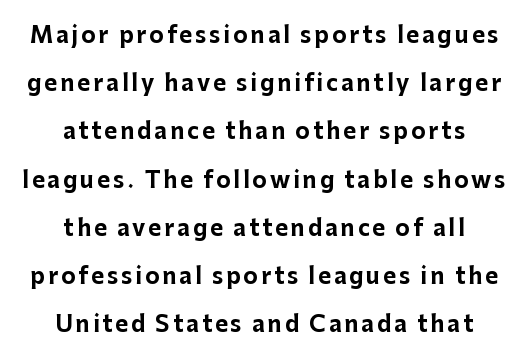
{"italic": "no", "bold": "yes", "underline": "no", "align": "center", "line_spacing": "loose", "line_spacing_ratio": 2.19, "glyph_px": 22}
